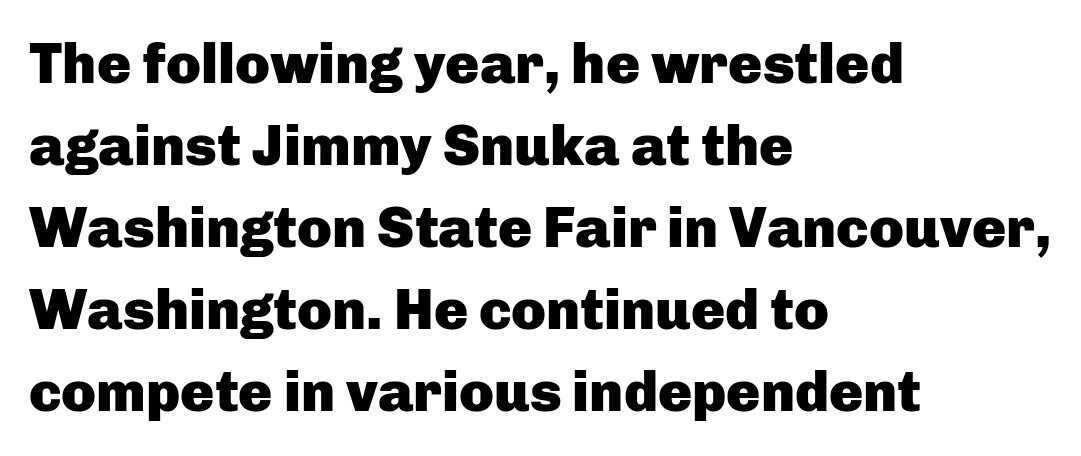
Q: Is the text bold? A: Yes.
Q: Is the text italic (slanted)? A: No, it is upright.
Q: Is the typeface a serif or a sans-serif typeface? A: Sans-serif.
Q: Is the text underlined? A: No.
Q: How is the paragraph aligned? A: Left-aligned.
Q: Is the spacing between letters normal or unusually wide? A: Normal.
Q: Is the spacing between lines tight, normal or loose? A: Normal.
Q: Width (condensed, normal, or wide)? A: Normal.
Q: Stroke contrast? A: Low.
Q: x-height? A: Medium.
Q: Monospaced? A: No.
